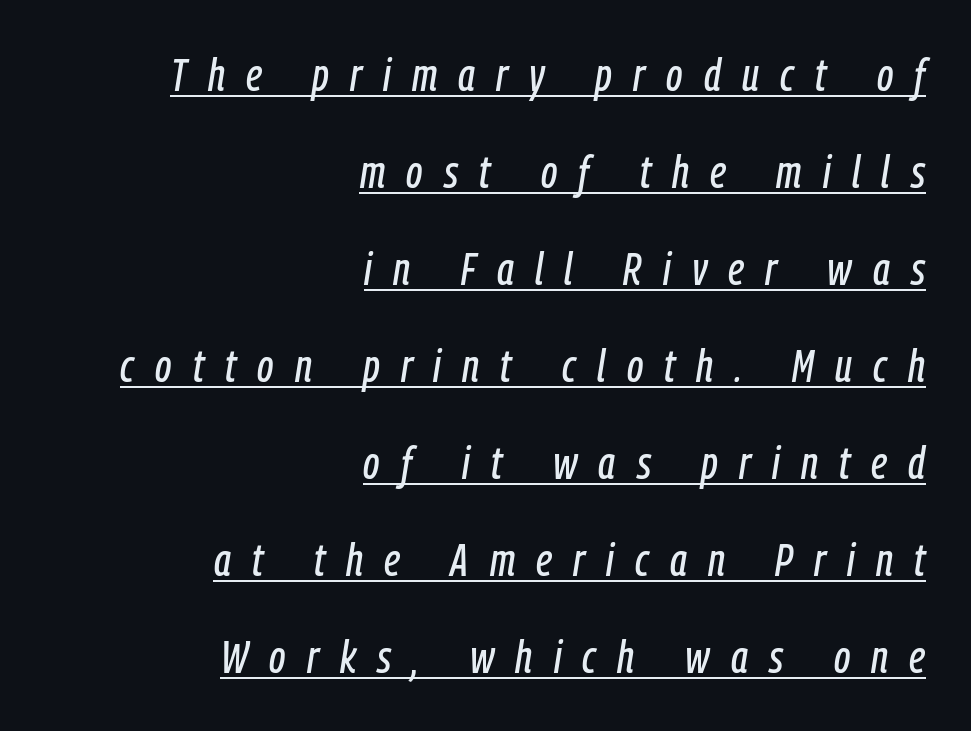
Posture: slanted. The specimen includes a rule beneath the text block's lines. Looks like regular typesetting: each glyph gets only the width it needs. The text block is weighted toward the right margin, trailing off unevenly leftward. The horizontal fit of the characters is loose and conspicuously gappy.
